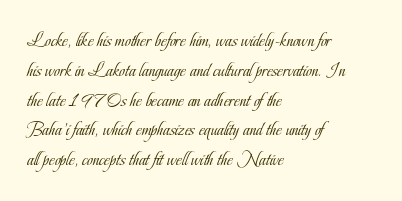
{"bold": "no", "underline": "no", "align": "left", "line_spacing": "normal", "line_spacing_ratio": 1.49, "letter_spacing": "normal", "letter_spacing_em": 0.0, "glyph_px": 20}
